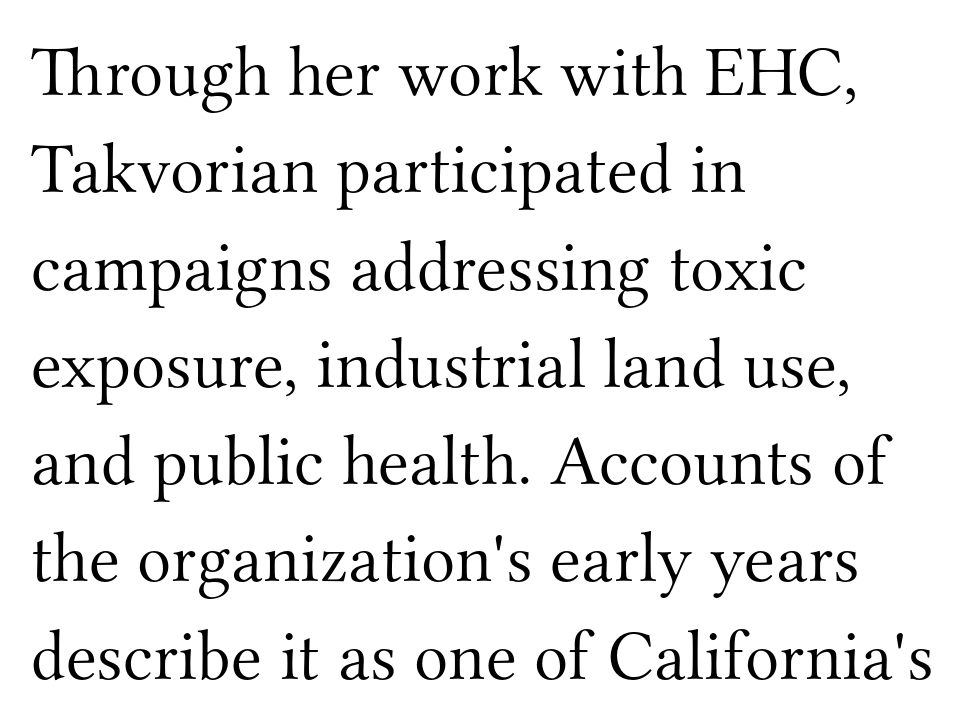
The passage shown is typed in a proportional face where columns would drift. This block has exactly the height ordinary leading produces. The paragraph shown leans on its left margin. Ordinary non-slanted type is in use. Anything drawn beneath the words? Only blank space. Weight class: somewhere from thin through regular.
